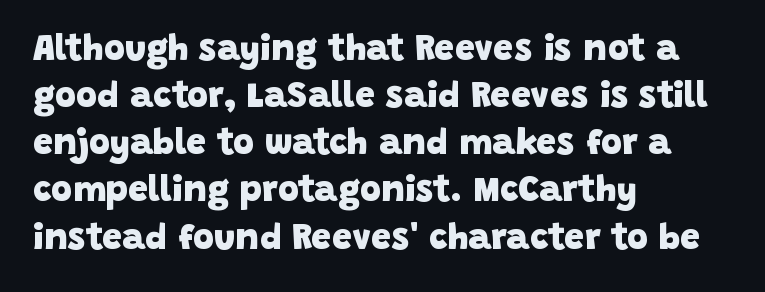
Does the weight exceed regular? Yes, all the way to bold. No word sits above an underline. Horizontal bands of white between lines are of average thickness. In terms of letterspacing, this is plain default setting. Note the varied advance widths — an 'i' is clearly narrower than an 'm'. Each letter's strokes conclude bluntly, with no projecting serifs.
